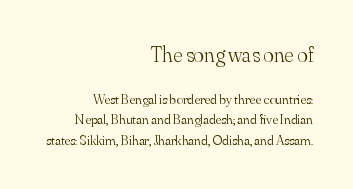
{"italic": "no", "bold": "no", "underline": "no", "align": "right", "line_spacing": "normal", "line_spacing_ratio": 1.46, "letter_spacing": "normal", "letter_spacing_em": 0.0, "larger_block": "first", "size_ratio": 1.57, "glyph_px": 22}
